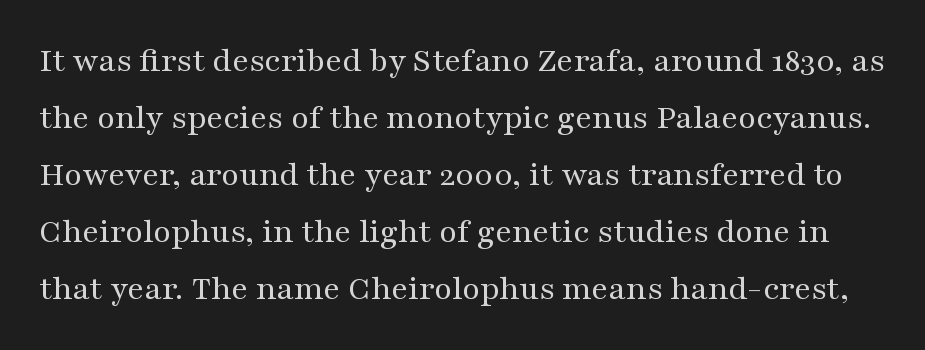
The image shows 36 px regular-weight, wide serif type, upright; set normal line spacing (1.58x), normal letter spacing, not underlined; medium stroke contrast and a medium x-height.
